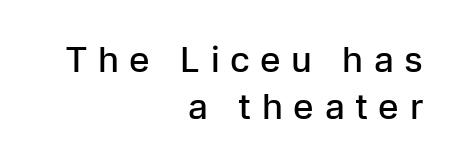
Look at the tracking — it's clearly loosened, letters drifting apart. Character widths vary here, with narrow letters taking less room than wide ones. Underlining? Definitely not there. Notice how the passage keeps a crisp vertical edge on the right only.
